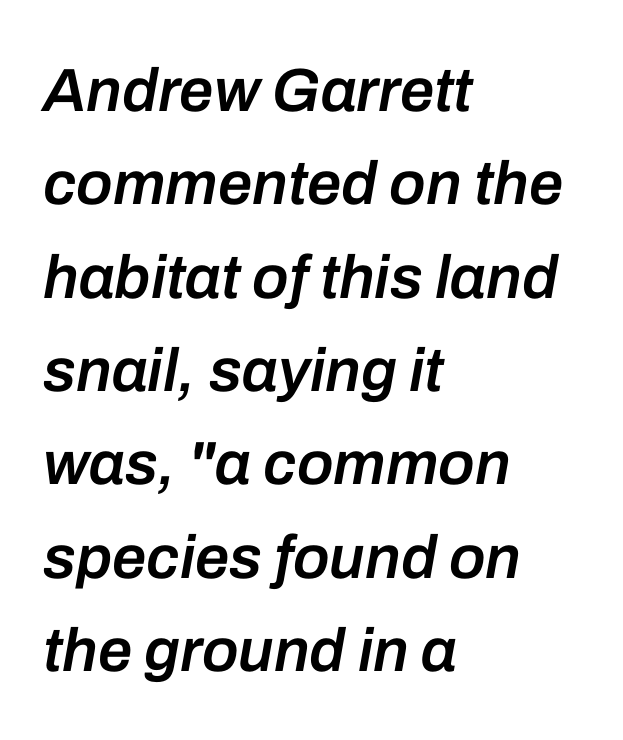
You can tell it's italic because the verticals aren't actually vertical. Each word holds together tightly as a unit, with standard inter-letter gaps. Clear beneath every line of the passage. Does the leading feel generous? No, just average.
